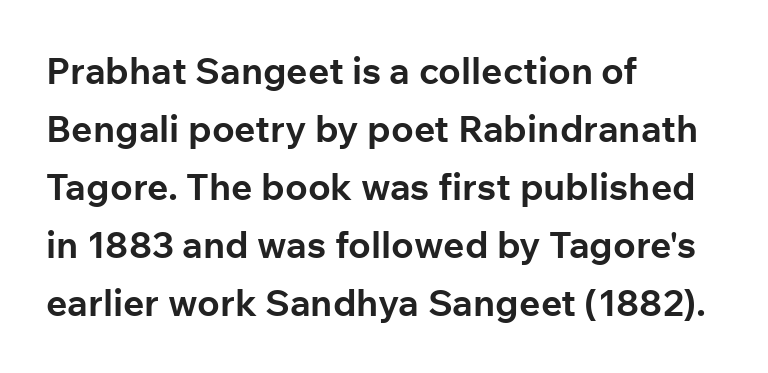
{"serif": "no", "italic": "no", "bold": "yes", "weight": "bold", "width": "normal", "stroke_contrast": "low", "x_height": "medium", "monospaced": "no", "underline": "no", "align": "left", "line_spacing": "normal", "line_spacing_ratio": 1.57, "letter_spacing": "normal", "letter_spacing_em": 0.0, "glyph_px": 37}
